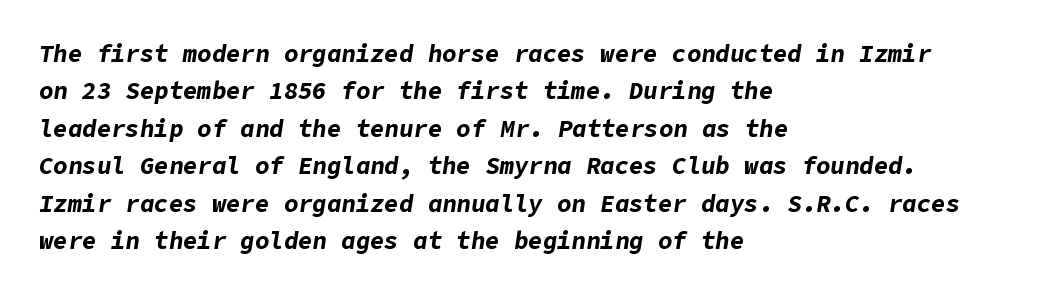
Q: Is the text bold? A: Yes.
Q: Is the text italic (slanted)? A: Yes, it leans right by about 9 degrees.
Q: Is the text underlined? A: No.
Q: How is the paragraph aligned? A: Left-aligned.
Q: Is the spacing between letters normal or unusually wide? A: Normal.
Q: Is the spacing between lines tight, normal or loose? A: Normal.
